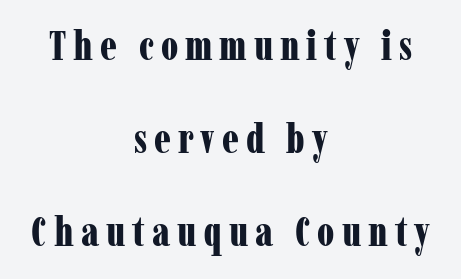
The image shows 41 px bold, condensed serif type, upright; set centered, loose line spacing (2.27x), not underlined; low stroke contrast and a medium x-height.
